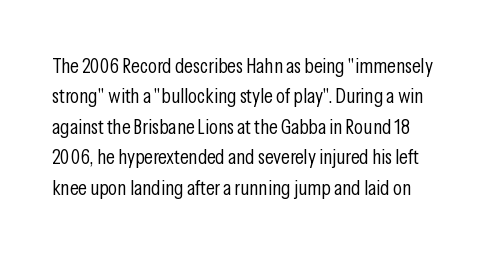
Q: Is the text bold? A: No.
Q: Is the text italic (slanted)? A: No, it is upright.
Q: Is the text underlined? A: No.
Q: Is the spacing between letters normal or unusually wide? A: Normal.
Q: Is the spacing between lines tight, normal or loose? A: Normal.
